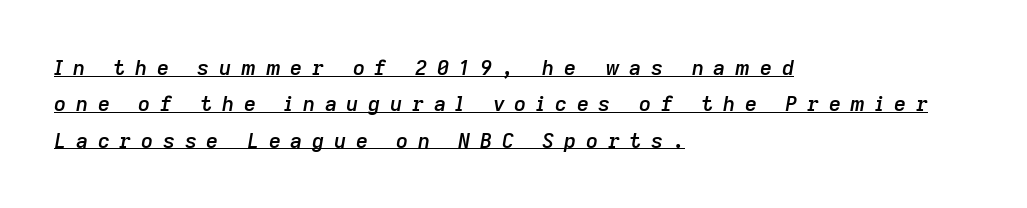
Rendered with sloped, italic letterforms. Students, this is semibold: more ink than regular, less than bold. Layout note: lines flush left. This rendering features underlined lettering. Observe the wide spacing: letters keep a clear distance from each other.
